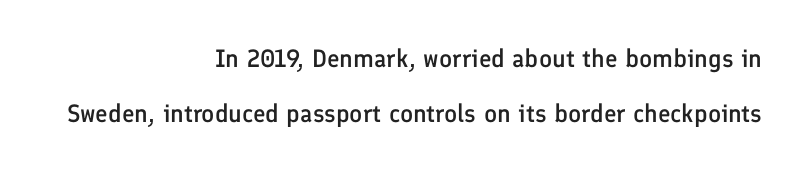
The image shows 25 px text type, upright; set right-aligned, loose line spacing (2.2x), normal letter spacing, not underlined.
